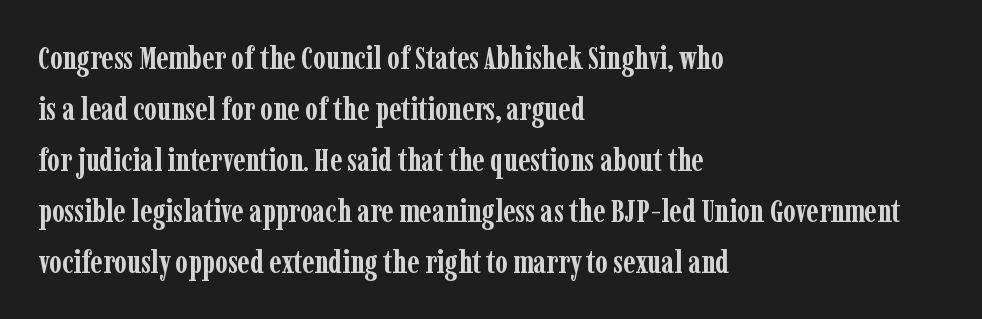
The image shows 32 px semibold, condensed serif type, upright; set left-aligned, normal line spacing (1.59x), normal letter spacing, not underlined; low stroke contrast and a medium x-height.
